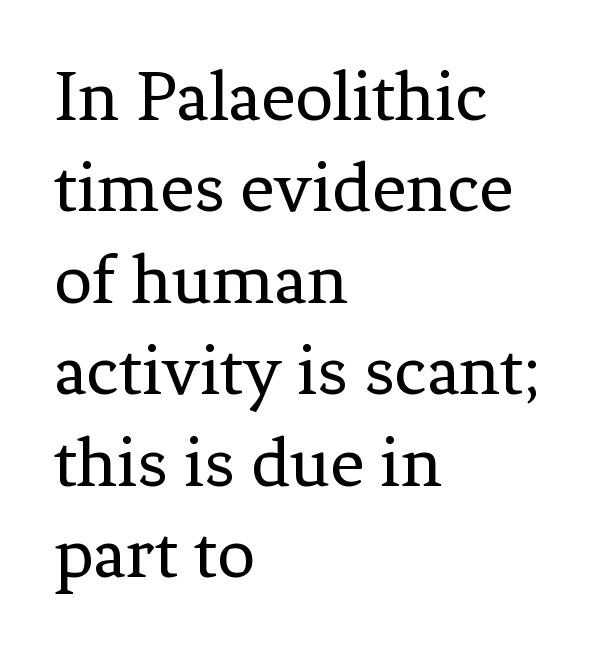
The image shows 75 px regular-weight serif type, upright; set left-aligned, line spacing 1.22x, normal letter spacing, not underlined; low stroke contrast and a medium x-height.
